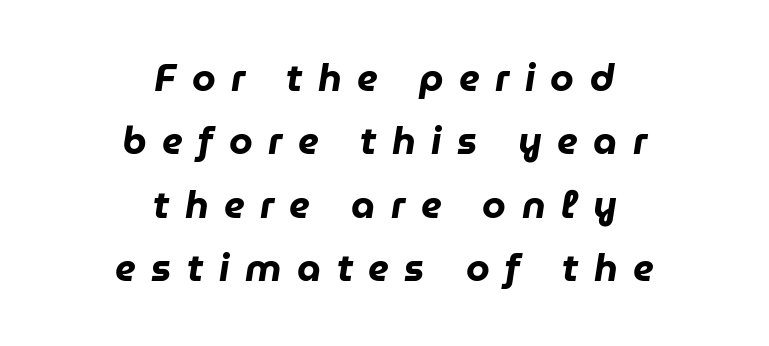
Q: Is the text bold? A: Yes.
Q: Is the text italic (slanted)? A: Yes, it leans right by about 9 degrees.
Q: Is the text underlined? A: No.
Q: How is the paragraph aligned? A: Centered.
Q: Is the spacing between letters normal or unusually wide? A: Unusually wide.
Q: Is the spacing between lines tight, normal or loose? A: Normal.
Q: Width (condensed, normal, or wide)? A: Normal.
Q: Stroke contrast? A: Low.
Q: x-height? A: Medium.
Q: Monospaced? A: No.
